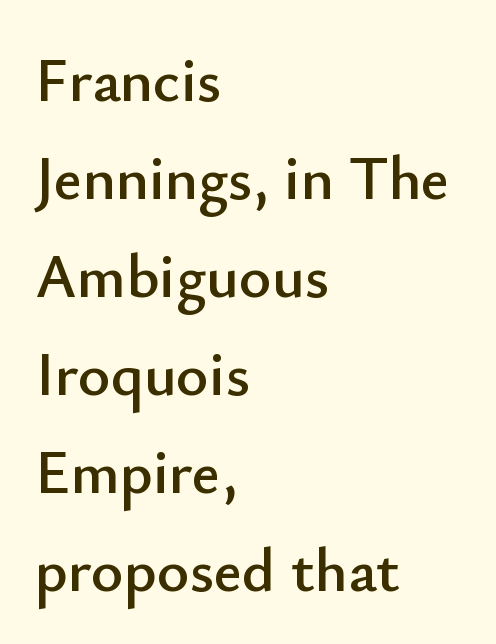
The space between consecutive lines is moderate. Check the space under the baseline: it is left empty. The face used here is proportionally spaced, like ordinary book or web type. The text was rendered using a sans face with plain stroke endings. When letters stand straight like this, we call the style roman or upright. The letterforms sit shoulder to shoulder at normal distance.
